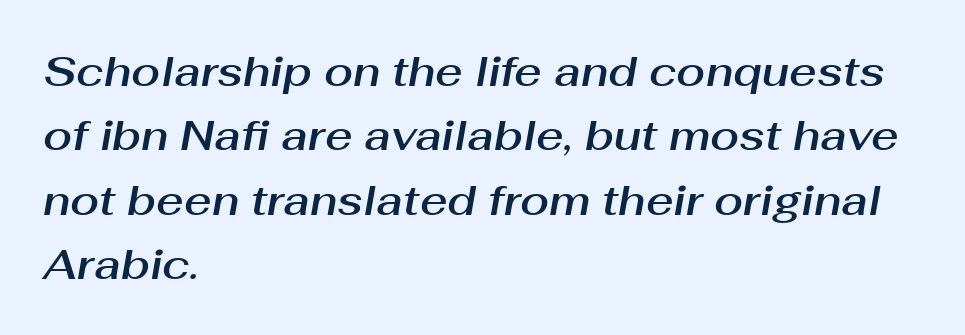
{"italic": "yes", "lean": "right", "slant_degrees": 10, "width": "normal", "stroke_contrast": "medium", "x_height": "medium", "monospaced": "no", "underline": "no", "align": "left", "line_spacing": "normal", "line_spacing_ratio": 1.53, "letter_spacing": "normal", "letter_spacing_em": 0.0, "glyph_px": 42}
